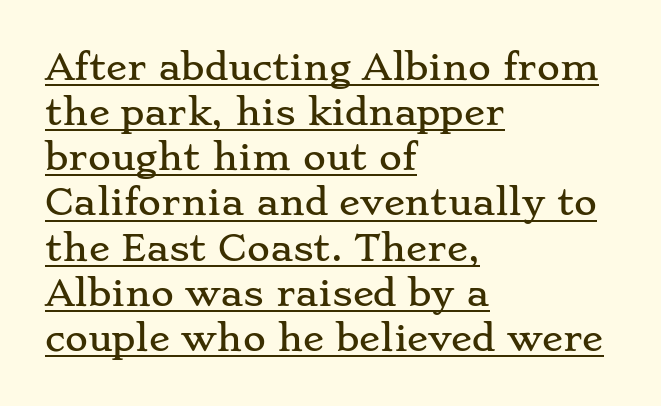
The image shows 35 px wide serif type, upright; set left-aligned, normal line spacing (1.29x), normal letter spacing, underlined; low stroke contrast and a small x-height.
